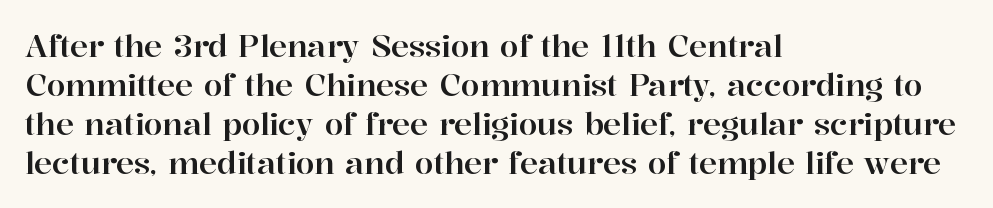
Q: Is the text italic (slanted)? A: No, it is upright.
Q: Is the typeface a serif or a sans-serif typeface? A: Serif.
Q: Is the text underlined? A: No.
Q: How is the paragraph aligned? A: Left-aligned.
Q: Is the spacing between letters normal or unusually wide? A: Normal.
Q: Is the spacing between lines tight, normal or loose? A: Normal.
Q: Width (condensed, normal, or wide)? A: Normal.
Q: Stroke contrast? A: High.
Q: x-height? A: Medium.
Q: Monospaced? A: No.
